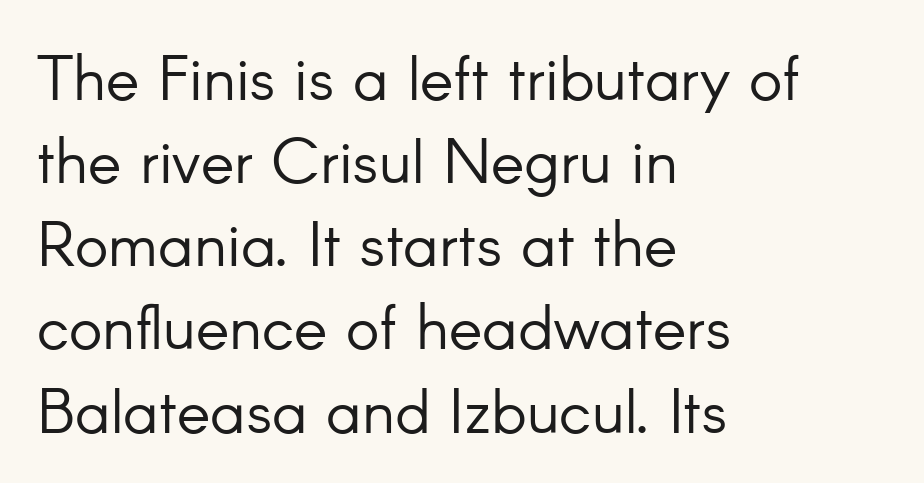
{"serif": "no", "italic": "no", "bold": "no", "weight": "light", "width": "normal", "stroke_contrast": "low", "x_height": "small", "monospaced": "no", "underline": "no", "align": "left", "line_spacing": "normal", "line_spacing_ratio": 1.32, "letter_spacing": "normal", "letter_spacing_em": 0.0, "glyph_px": 63}
